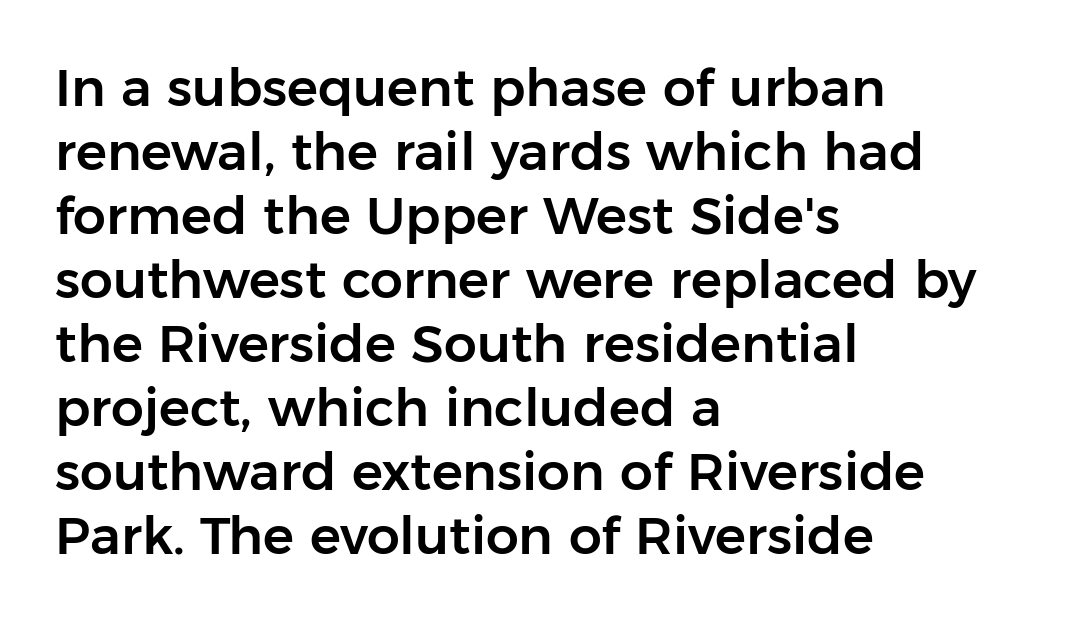
{"serif": "no", "italic": "no", "width": "normal", "stroke_contrast": "low", "x_height": "medium", "monospaced": "no", "underline": "no", "align": "left", "line_spacing_ratio": 1.23, "letter_spacing": "normal", "letter_spacing_em": 0.0, "glyph_px": 52}
